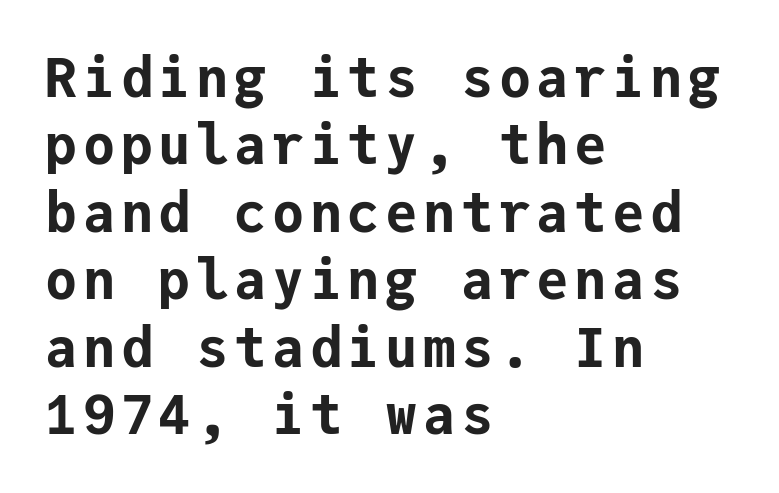
The image shows 54 px bold sans-serif type, upright, monospaced; set left-aligned, normal line spacing (1.25x), not underlined; low stroke contrast and a medium x-height.
